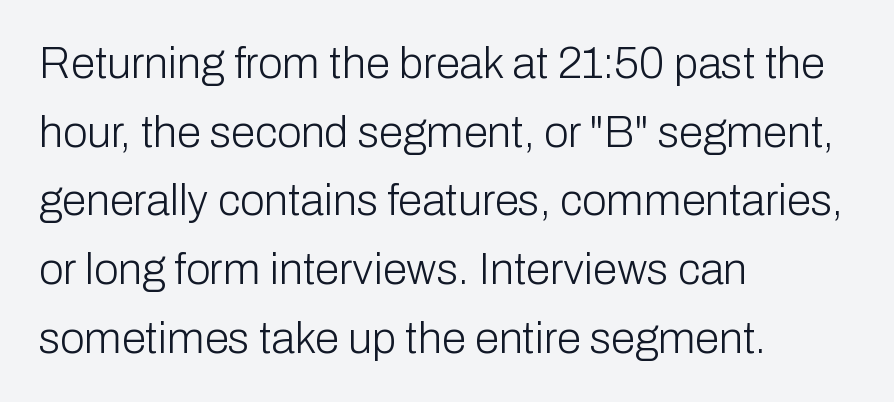
{"serif": "no", "italic": "no", "bold": "no", "weight": "light", "width": "normal", "stroke_contrast": "low", "x_height": "medium", "monospaced": "no", "underline": "no", "align": "left", "line_spacing": "normal", "line_spacing_ratio": 1.56, "letter_spacing": "normal", "letter_spacing_em": 0.0, "glyph_px": 44}
